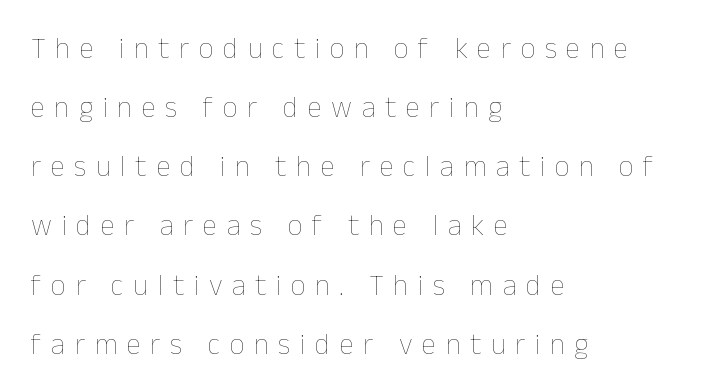
The image shows 29 px thin type, upright; set left-aligned, loose line spacing (2.04x), unusually wide letter spacing (+0.33 em), not underlined; low stroke contrast and a medium x-height.
